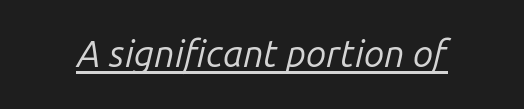
The letters advance in unequal steps, a hallmark of proportional type. Descenders here cross a horizontal rule under the line. What stands out about the letter spacing? Nothing — it is the standard amount. Stems and bowls with no extra thickness — not bold. Notice how the stems are inclined rather than vertical — that's the hallmark of italics.
